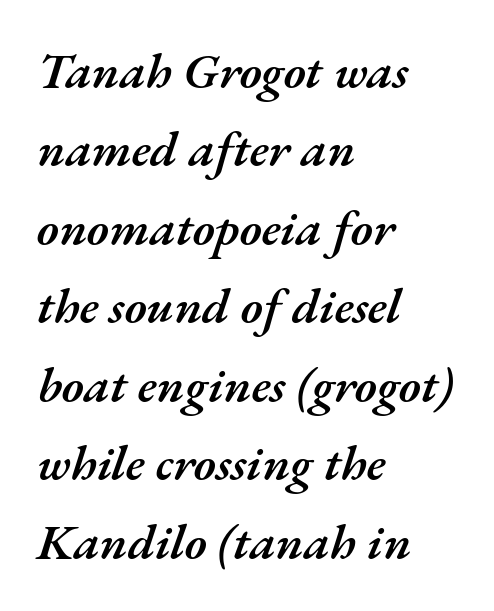
The font's italic variant was chosen for this text. This sample is left-justified, so line endings fall wherever the words run out. Regular leading. Spacing verdict: proportional, widths tailored to each character. The rendering keeps characters at their native spacing. The glyphs have the mass of a demibold cut, below bold.
